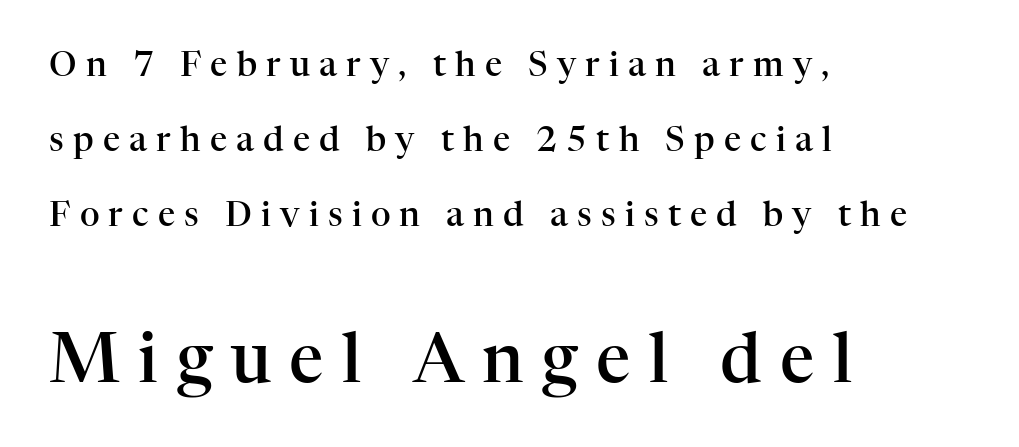
Q: Is the text bold? A: Semi-bold.
Q: Is the text italic (slanted)? A: No, it is upright.
Q: Is the typeface a serif or a sans-serif typeface? A: Serif.
Q: Is the text underlined? A: No.
Q: How is the paragraph aligned? A: Left-aligned.
Q: Is the spacing between letters normal or unusually wide? A: Unusually wide.
Q: Is the spacing between lines tight, normal or loose? A: Loose.
Q: Which block of text is set in a larger size, the first (top) or the second (bottom)? A: The second (bottom) one.
Q: Width (condensed, normal, or wide)? A: Normal.
Q: Stroke contrast? A: High.
Q: x-height? A: Medium.
Q: Monospaced? A: No.
